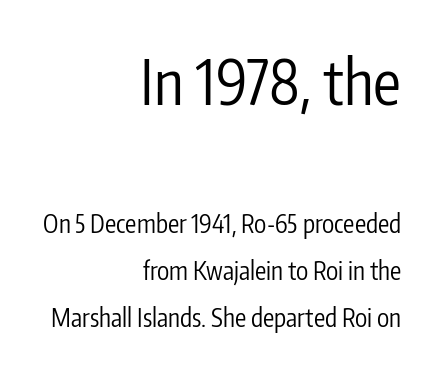
Q: Is the text bold? A: No.
Q: Is the text italic (slanted)? A: No, it is upright.
Q: Is the typeface a serif or a sans-serif typeface? A: Sans-serif.
Q: Is the text underlined? A: No.
Q: How is the paragraph aligned? A: Right-aligned.
Q: Is the spacing between letters normal or unusually wide? A: Normal.
Q: Which block of text is set in a larger size, the first (top) or the second (bottom)? A: The first (top) one.
Q: Width (condensed, normal, or wide)? A: Condensed.
Q: Stroke contrast? A: Low.
Q: x-height? A: Medium.
Q: Monospaced? A: No.
